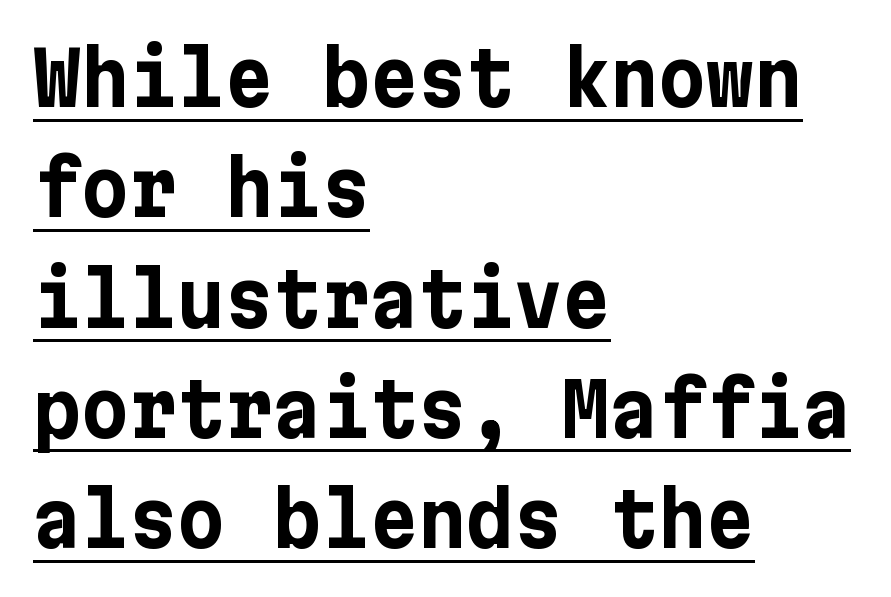
Italic: no, the glyphs are upright roman. Notice how thick the strokes are: this is what a full bold looks like. The tracking reads as untouched default to a designer's eye. Horizontal bands of white between lines are of average thickness.
